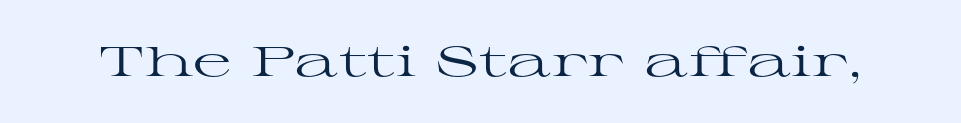
If you drew a line through each stem, it would be perfectly vertical. This rendering leaves character spacing at its baseline value. Yep, those are serifs on the letters. Bare-footed words on every line.
